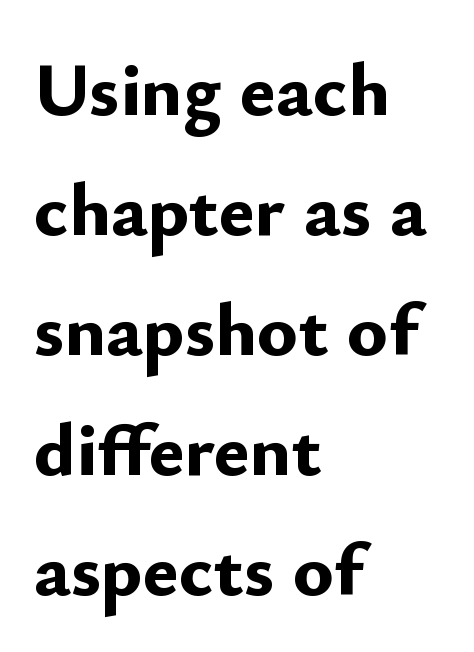
{"serif": "no", "italic": "no", "bold": "yes", "weight": "bold", "width": "normal", "stroke_contrast": "low", "x_height": "small", "monospaced": "no", "underline": "no", "align": "left", "line_spacing": "normal", "line_spacing_ratio": 1.58, "letter_spacing": "normal", "letter_spacing_em": 0.0, "glyph_px": 76}
